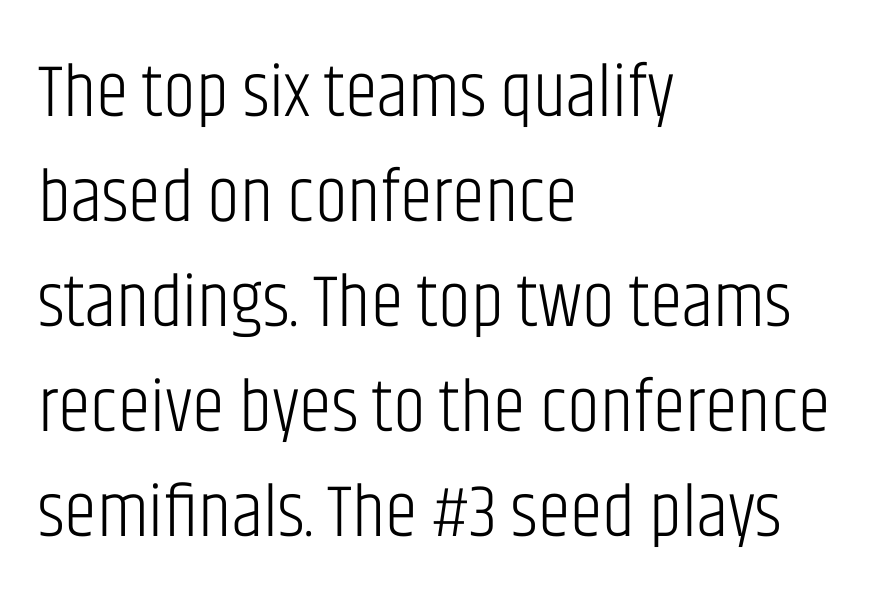
Q: Is the text bold? A: No.
Q: Is the text italic (slanted)? A: No, it is upright.
Q: Is the typeface a serif or a sans-serif typeface? A: Sans-serif.
Q: Is the text underlined? A: No.
Q: How is the paragraph aligned? A: Left-aligned.
Q: Is the spacing between letters normal or unusually wide? A: Normal.
Q: Is the spacing between lines tight, normal or loose? A: Normal.
Q: Width (condensed, normal, or wide)? A: Condensed.
Q: Stroke contrast? A: Low.
Q: x-height? A: Large.
Q: Monospaced? A: No.
